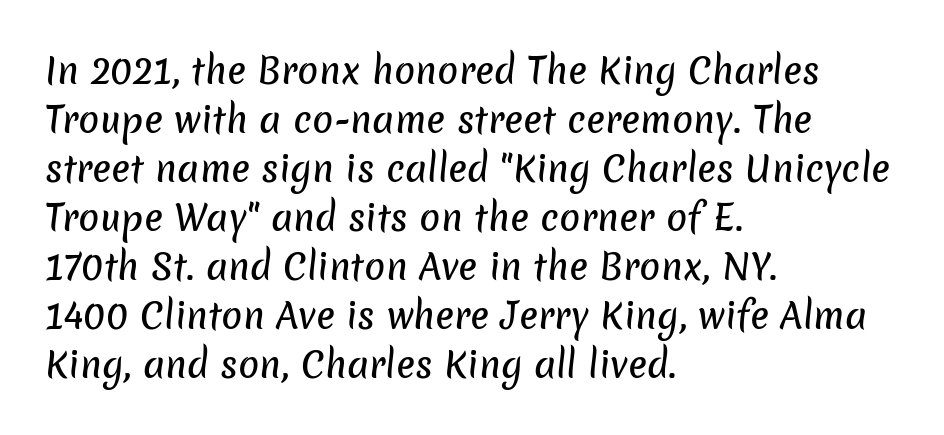
Serif or sans? Sans — the stroke terminals are bare. The passage shown stacks its lines at a standard gap. The lines in this sample share a left origin and differ only in where they stop. Underlining? Definitely not there. Spacing between characters is what you'd get straight out of the box.
